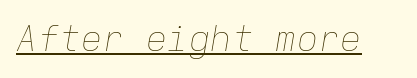
{"italic": "yes", "lean": "right", "slant_degrees": 9, "bold": "no", "weight": "thin", "width": "normal", "stroke_contrast": "low", "x_height": "medium", "monospaced": "yes", "underline": "yes", "letter_spacing": "normal", "letter_spacing_em": 0.0, "glyph_px": 36}
